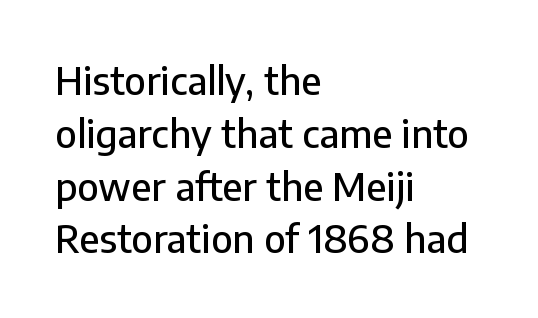
The passage is arranged the way most books set body copy — flush left. You could not count columns in this text — the font is proportionally spaced. This sample uses plain, unmodified letter spacing. The font's upright variant was chosen for this text.
